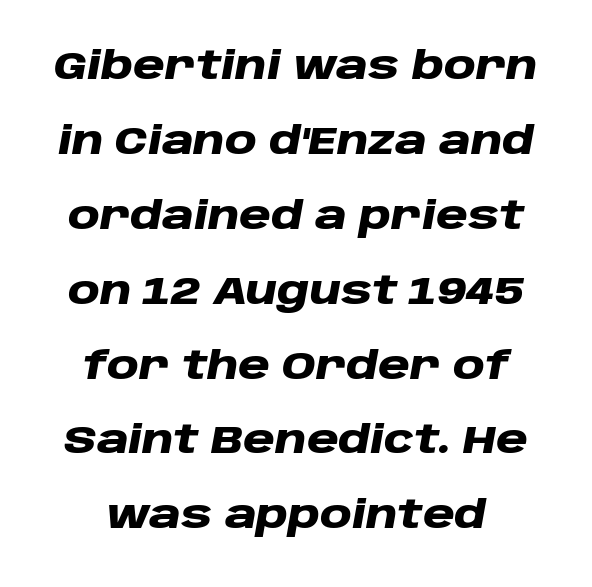
The image shows 39 px heavy, wide type, italic (leaning right); set loose line spacing (1.92x), normal letter spacing, not underlined; low stroke contrast and a large x-height.
